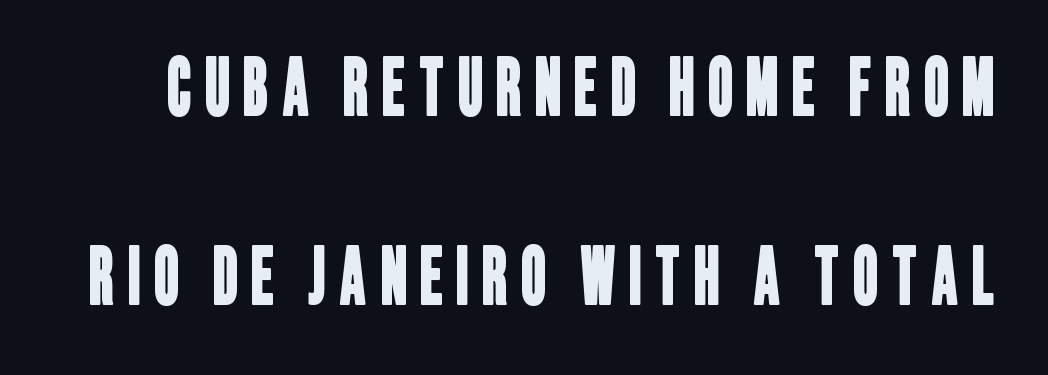
{"serif": "no", "width": "condensed", "stroke_contrast": "low", "x_height": "large", "monospaced": "no", "underline": "no", "line_spacing": "loose", "line_spacing_ratio": 2.45, "glyph_px": 77}
